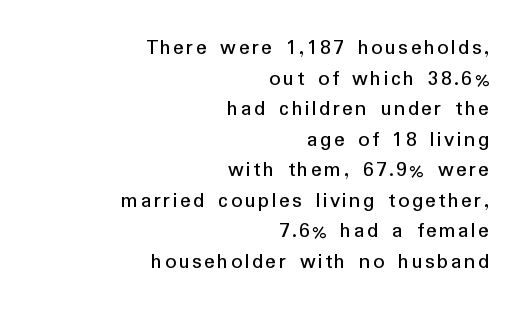
Q: Is the text italic (slanted)? A: No, it is upright.
Q: Is the text underlined? A: No.
Q: How is the paragraph aligned? A: Right-aligned.
Q: Is the spacing between lines tight, normal or loose? A: Normal.
